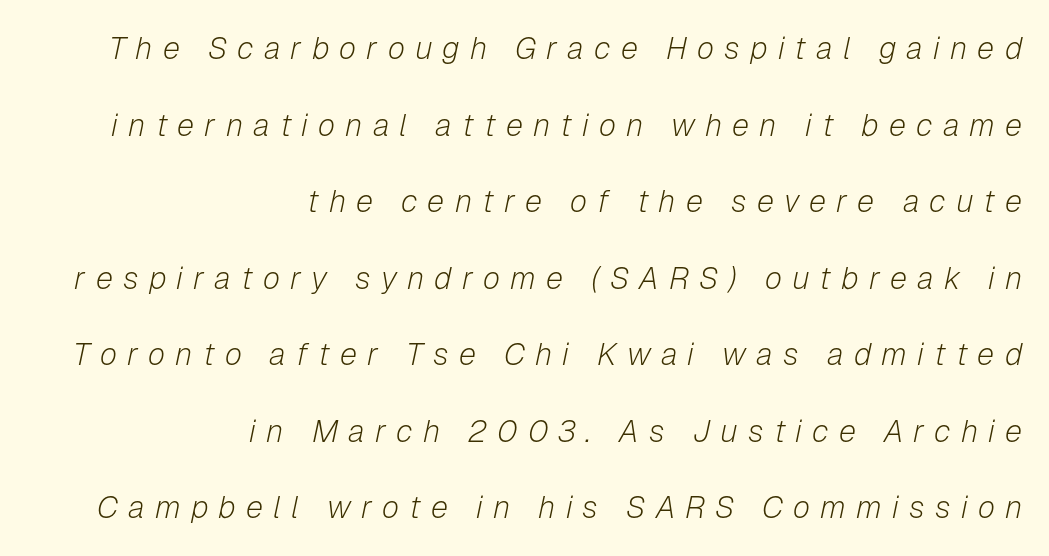
The image shows 31 px light type, italic (leaning right); set right-aligned, loose line spacing (2.47x), unusually wide letter spacing (+0.33 em), not underlined; low stroke contrast and a medium x-height.
